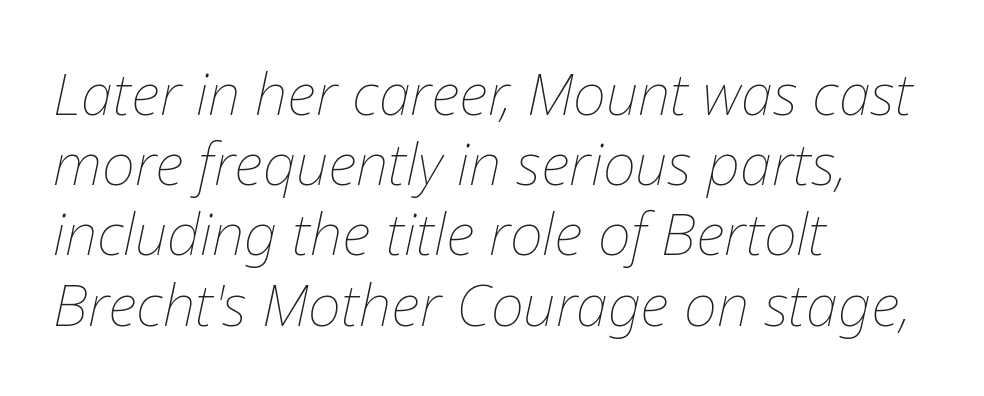
{"italic": "yes", "lean": "right", "slant_degrees": 12, "bold": "no", "weight": "thin", "width": "normal", "stroke_contrast": "low", "x_height": "medium", "monospaced": "no", "underline": "no", "align": "left", "line_spacing_ratio": 1.21, "letter_spacing": "normal", "letter_spacing_em": 0.0, "glyph_px": 58}
